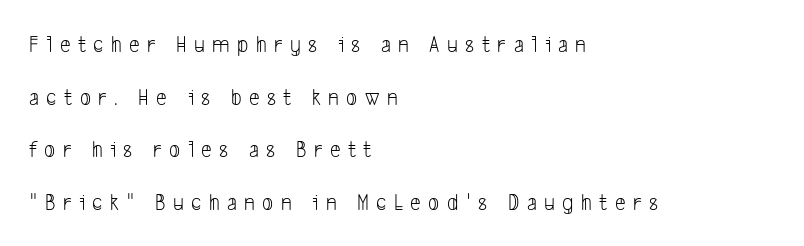
{"bold": "no", "underline": "no", "align": "left", "line_spacing": "loose", "line_spacing_ratio": 2.19, "letter_spacing": "wide", "letter_spacing_em": 0.31, "glyph_px": 24}
